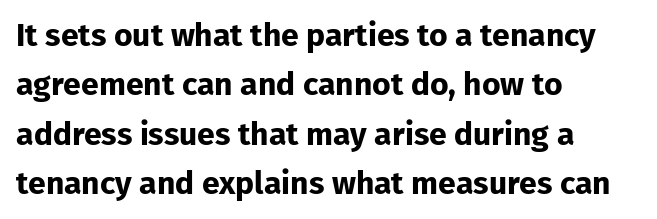
The image shows 32 px bold sans-serif type, upright; set left-aligned, normal line spacing (1.54x), normal letter spacing, not underlined; low stroke contrast and a medium x-height.
